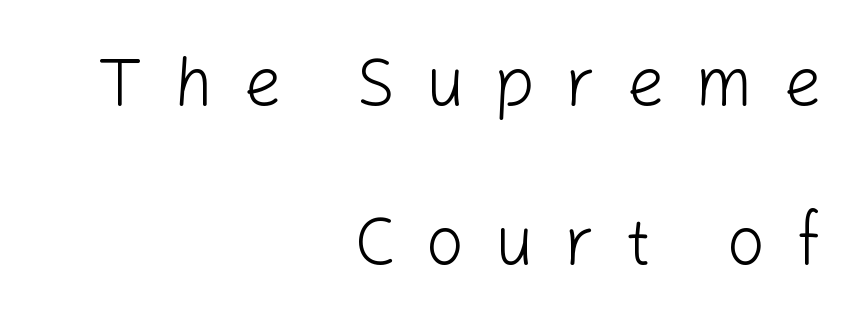
The image shows 67 px light sans-serif type, upright; set right-aligned, loose line spacing (2.37x), unusually wide letter spacing (+0.45 em), not underlined; low stroke contrast and a medium x-height.
